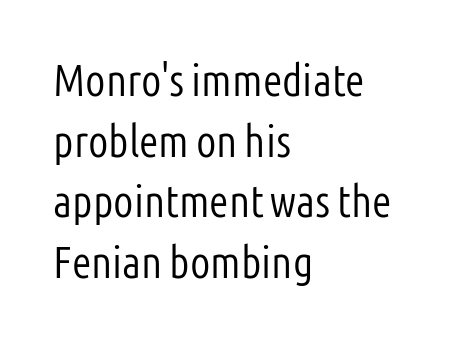
The words here are not underlined. These lines sit exactly where default settings would place them. Each word holds together tightly as a unit, with standard inter-letter gaps. Ascenders rise straight up at ninety degrees. The font sits on the lighter half of the weight spectrum, regular included.
